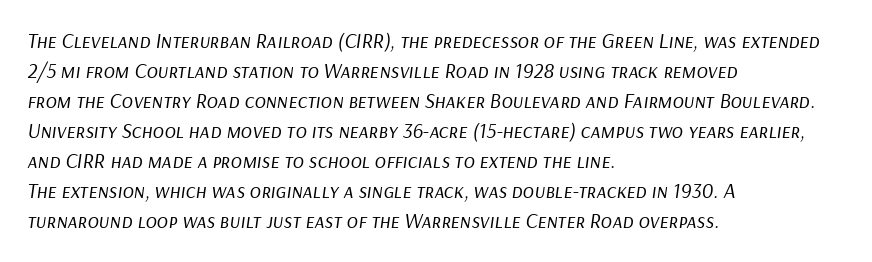
Q: Is the text bold? A: No.
Q: Is the text italic (slanted)? A: Yes, it leans right by about 9 degrees.
Q: Is the text underlined? A: No.
Q: How is the paragraph aligned? A: Left-aligned.
Q: Is the spacing between letters normal or unusually wide? A: Normal.
Q: Is the spacing between lines tight, normal or loose? A: Normal.
